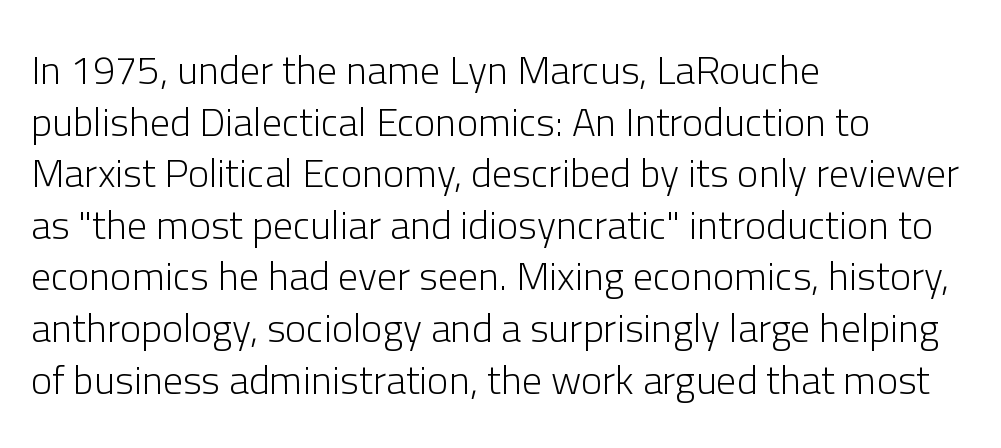
Regarding leading, the lines here are spaced in the standard way. Check the space under the baseline: it is left empty. Alignment: flush left. The text was rendered using a sans face with plain stroke endings.
